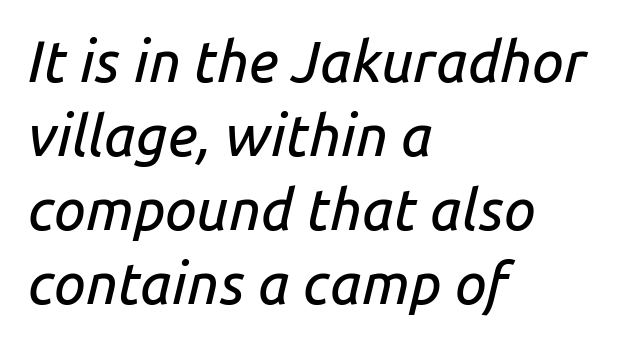
Underlining? Definitely not there. Here the designer chose a conventional face with non-uniform glyph widths. A student would call this left alignment; a typographer would say flush left, rag right. The font's italic variant was chosen for this text.
